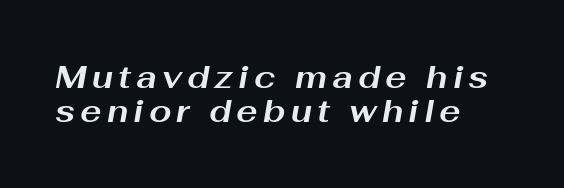
Weight check: bold — yes, fully. These lines were composed using italics. In CSS terms this would be text-align: left. Each letter keeps its own natural width here, so spacing adapts to shape. What's the leading like? Squeezed, with rows nearly overlapping. A bare baseline throughout the passage.
